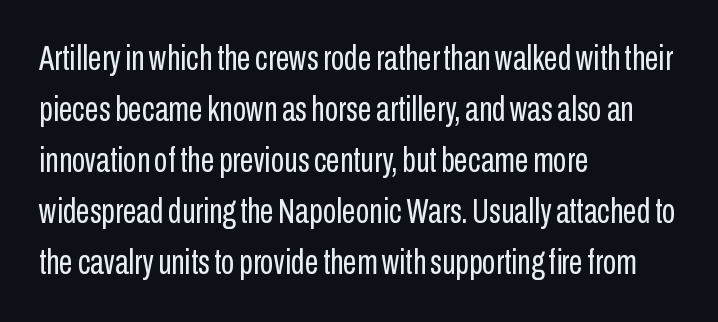
Q: Is the text bold? A: No.
Q: Is the text italic (slanted)? A: No, it is upright.
Q: Is the typeface a serif or a sans-serif typeface? A: Sans-serif.
Q: Is the text underlined? A: No.
Q: How is the paragraph aligned? A: Left-aligned.
Q: Is the spacing between letters normal or unusually wide? A: Normal.
Q: Is the spacing between lines tight, normal or loose? A: Normal.
Q: Width (condensed, normal, or wide)? A: Condensed.
Q: Stroke contrast? A: Low.
Q: x-height? A: Medium.
Q: Monospaced? A: No.
